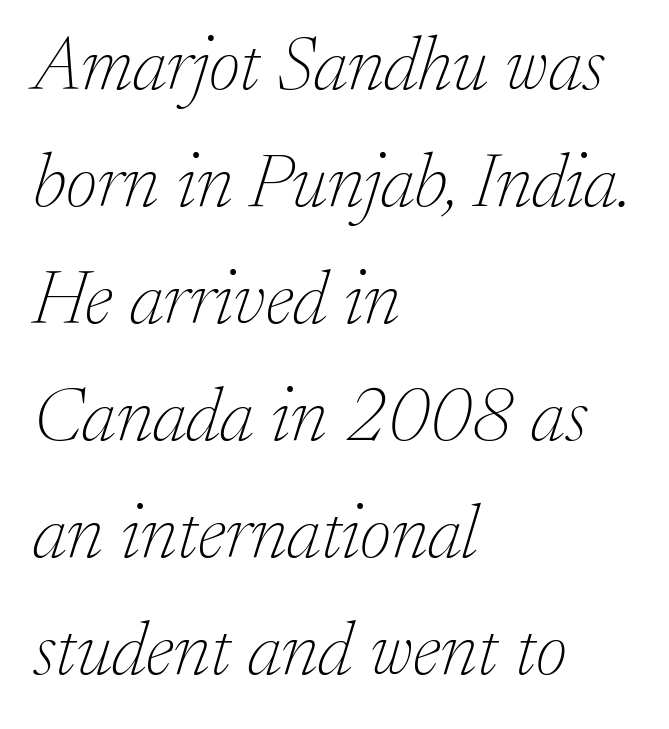
{"serif": "yes", "italic": "yes", "lean": "right", "slant_degrees": 17, "bold": "no", "weight": "thin", "width": "normal", "stroke_contrast": "low", "x_height": "medium", "monospaced": "no", "underline": "no", "align": "left", "line_spacing": "normal", "line_spacing_ratio": 1.54, "letter_spacing": "normal", "letter_spacing_em": 0.0, "glyph_px": 76}
